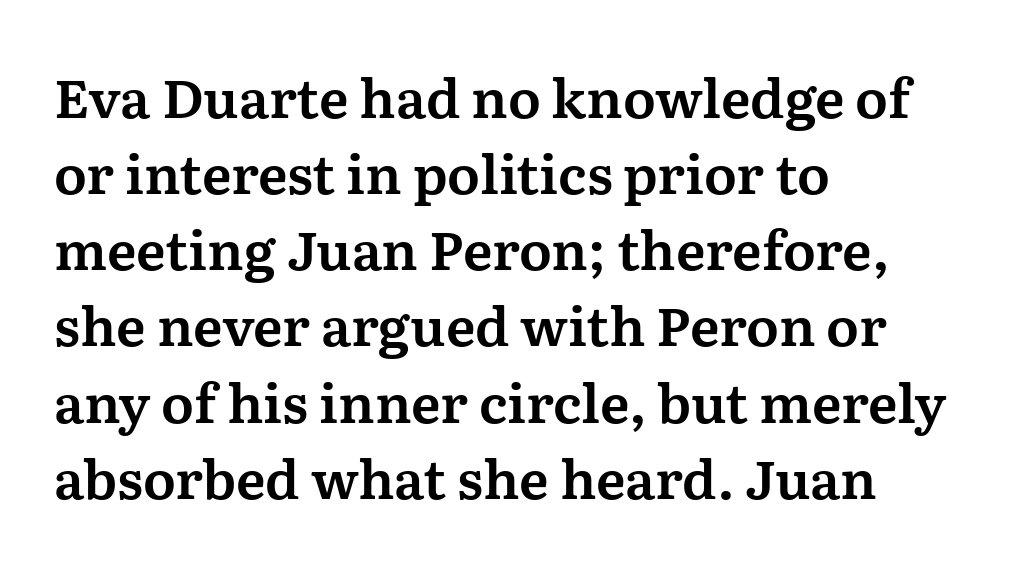
Q: Is the text italic (slanted)? A: No, it is upright.
Q: Is the typeface a serif or a sans-serif typeface? A: Serif.
Q: Is the text underlined? A: No.
Q: How is the paragraph aligned? A: Left-aligned.
Q: Is the spacing between letters normal or unusually wide? A: Normal.
Q: Is the spacing between lines tight, normal or loose? A: Normal.
Q: Width (condensed, normal, or wide)? A: Normal.
Q: Stroke contrast? A: Medium.
Q: x-height? A: Medium.
Q: Monospaced? A: No.
